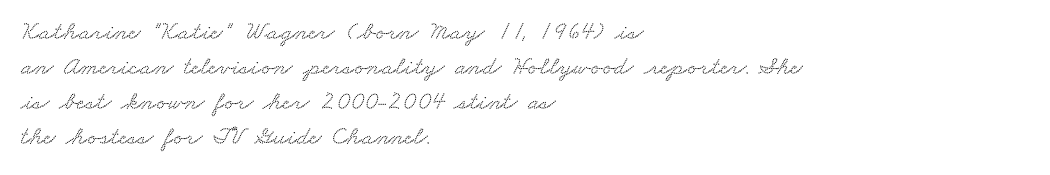
{"underline": "no", "align": "left", "line_spacing": "normal", "line_spacing_ratio": 1.35, "letter_spacing": "normal", "letter_spacing_em": 0.0, "glyph_px": 26}
